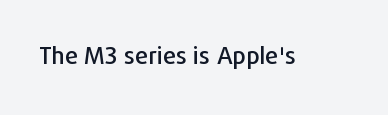
Q: Is the text italic (slanted)? A: No, it is upright.
Q: Is the text underlined? A: No.
Q: Is the spacing between letters normal or unusually wide? A: Normal.
